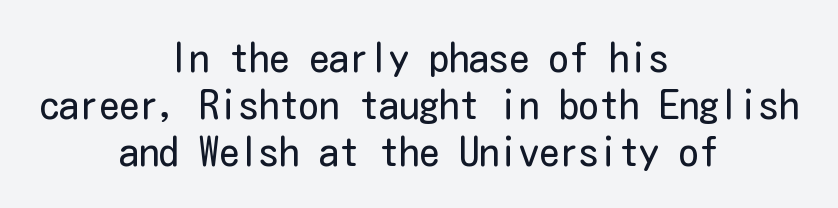
Typeset on center — no edge is straight. The letters stand straight up with perfectly vertical stems. The cut favours lightness, reaching ordinary text weight at its darkest. Underline: absent. I'd call this a sans setting — the letters go barefoot. Compared with typical body copy, the letter spacing here is the same.
